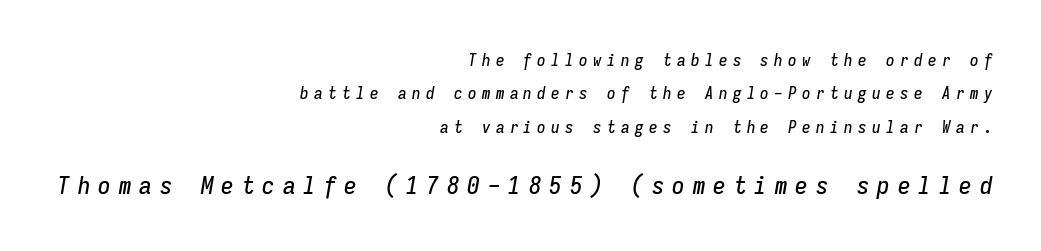
Reading top to bottom, the characters get bigger at the block break. The letters are spread apart with noticeably loose tracking. Honestly, there is no underline to notice here at all. Notice how the passage keeps a crisp vertical edge on the right only. This block would shrink considerably if given ordinary leading; it's expanded now. The rendering applies a slant to the glyphs.
